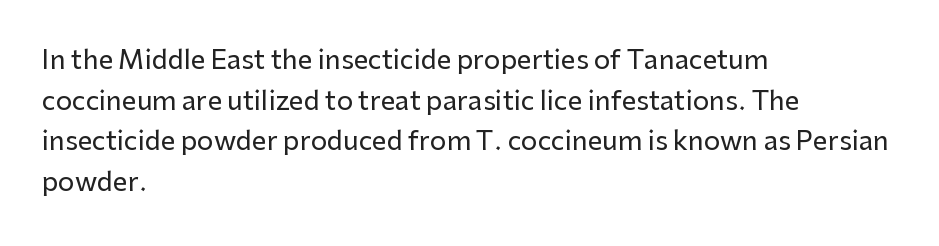
This rendering features lettering with no underline. How are the letters spaced? Ordinarily, with no added tracking. The setting favours the left margin, as ordinary paragraphs usually do. Does the lettering tilt? It doesn't — this is upright. Summary of vertical rhythm: regular, with standard interline spacing.
